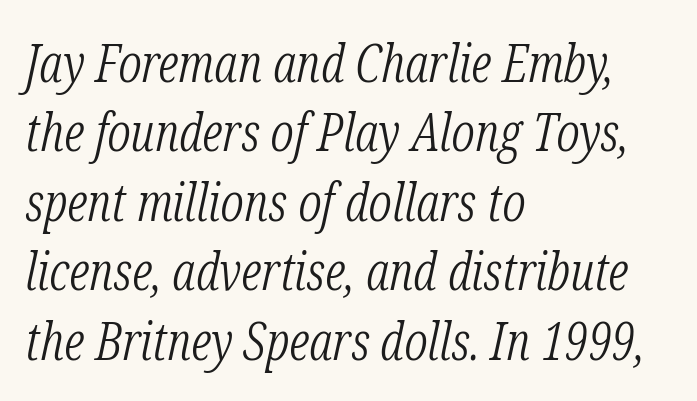
The string is rendered with underlining switched off. Compared with typical body copy, the letter spacing here is the same. The rendering applies a slant to the glyphs. The space between consecutive lines is moderate. This reads as an unemphasized weight, regular at the heaviest.
